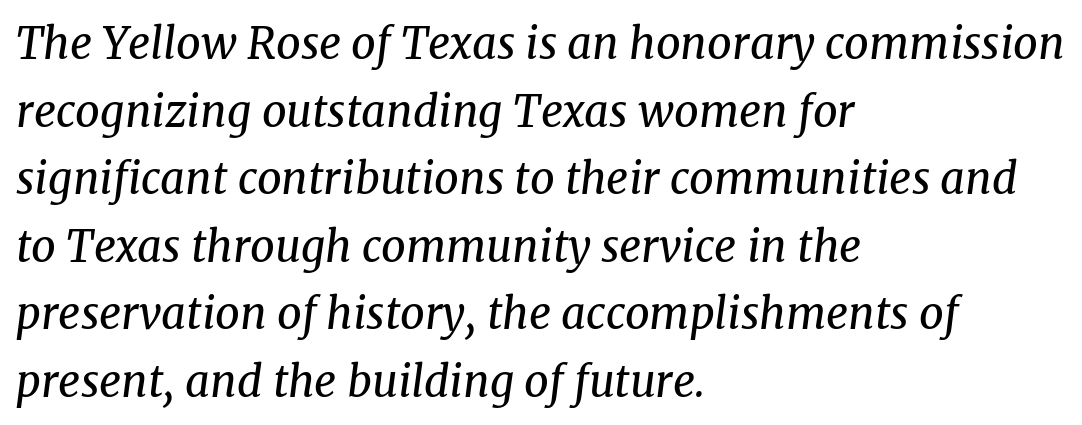
Q: Is the text bold? A: No.
Q: Is the text italic (slanted)? A: Yes, it leans right by about 8 degrees.
Q: Is the typeface a serif or a sans-serif typeface? A: Serif.
Q: Is the text underlined? A: No.
Q: How is the paragraph aligned? A: Left-aligned.
Q: Is the spacing between letters normal or unusually wide? A: Normal.
Q: Is the spacing between lines tight, normal or loose? A: Normal.
Q: Width (condensed, normal, or wide)? A: Normal.
Q: Stroke contrast? A: Medium.
Q: x-height? A: Medium.
Q: Monospaced? A: No.
